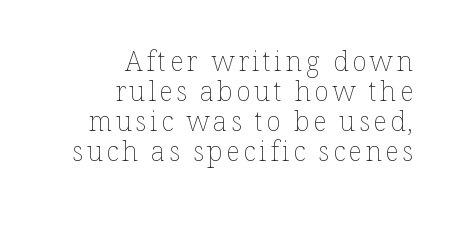
Every character sits straight up, as roman type does. The passage shown is not bold in any degree. The words here are not underlined. In CSS terms this would be text-align: right. Interline gaps are noticeably narrow in this sample.
